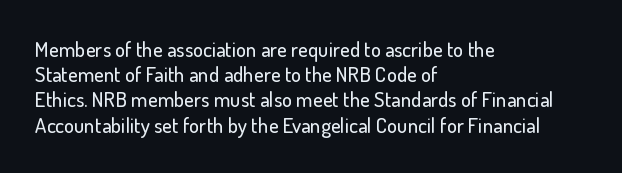
Q: Is the text italic (slanted)? A: No, it is upright.
Q: Is the text underlined? A: No.
Q: How is the paragraph aligned? A: Left-aligned.
Q: Is the spacing between letters normal or unusually wide? A: Normal.
